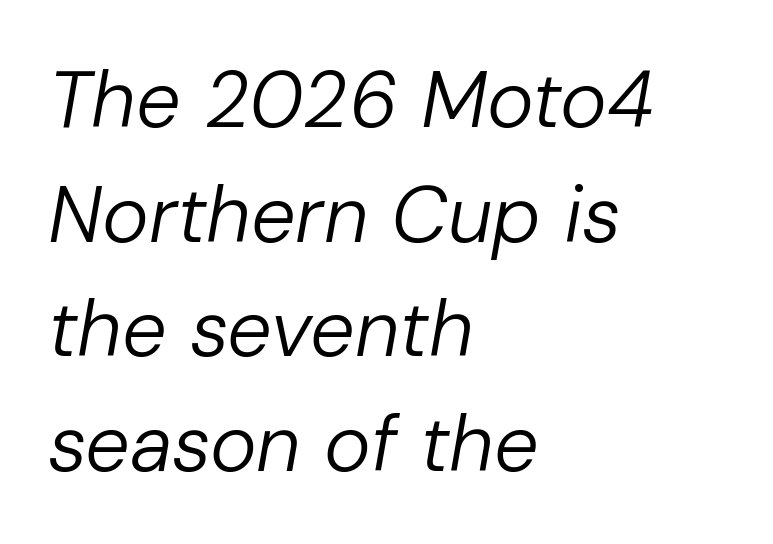
{"italic": "yes", "lean": "right", "slant_degrees": 10, "bold": "no", "weight": "regular", "width": "normal", "stroke_contrast": "low", "x_height": "medium", "monospaced": "no", "underline": "no", "align": "left", "line_spacing": "normal", "line_spacing_ratio": 1.45, "letter_spacing": "normal", "letter_spacing_em": 0.0, "glyph_px": 79}
